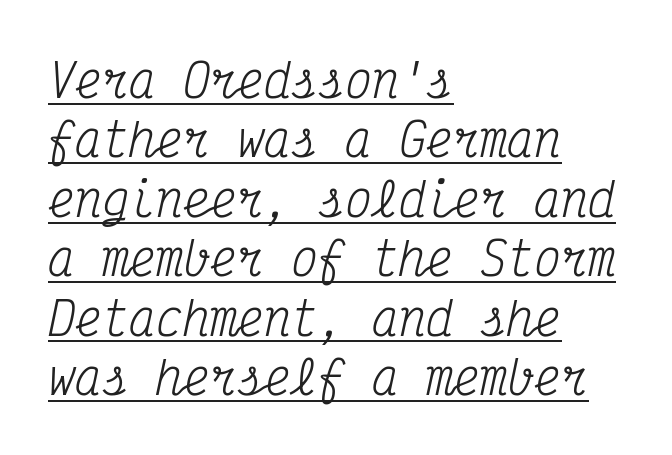
The lettering is marked with a stroke running underneath it. Italic: yes, the glyphs are oblique. Are there feet on the stems? There are — it's a serif. Line starts are locked; line ends wander. You could count columns in this text — the font is strictly monospaced. Standard letterfit; no display-style spreading of the glyphs.
